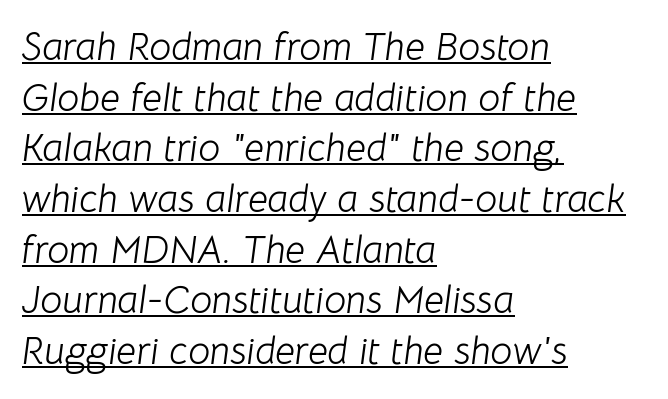
The image shows 39 px light type, italic (leaning right); set left-aligned, normal line spacing (1.3x), normal letter spacing, underlined; low stroke contrast and a medium x-height.
